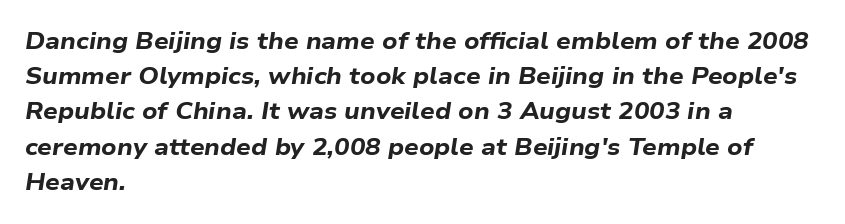
{"italic": "yes", "lean": "right", "slant_degrees": 9, "bold": "yes", "underline": "no", "align": "left", "line_spacing": "normal", "line_spacing_ratio": 1.53, "letter_spacing": "normal", "letter_spacing_em": 0.0, "glyph_px": 23}
